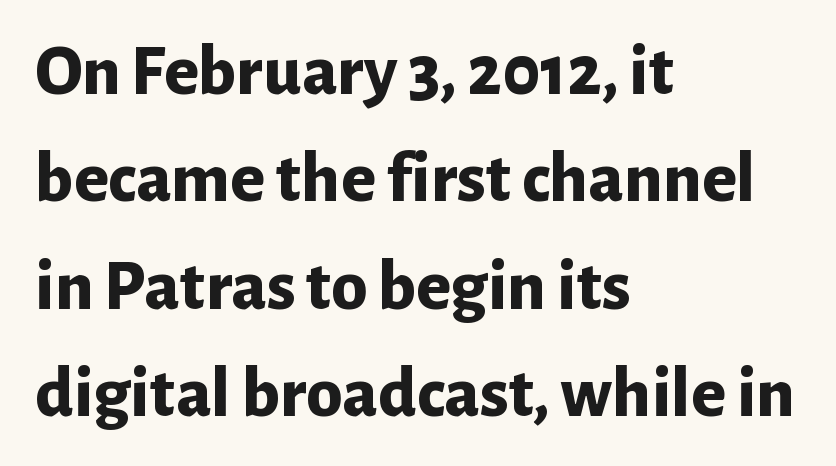
{"serif": "no", "italic": "no", "bold": "yes", "weight": "bold", "width": "normal", "stroke_contrast": "low", "x_height": "medium", "monospaced": "no", "underline": "no", "align": "left", "line_spacing": "normal", "line_spacing_ratio": 1.47, "letter_spacing": "normal", "letter_spacing_em": 0.0, "glyph_px": 73}
